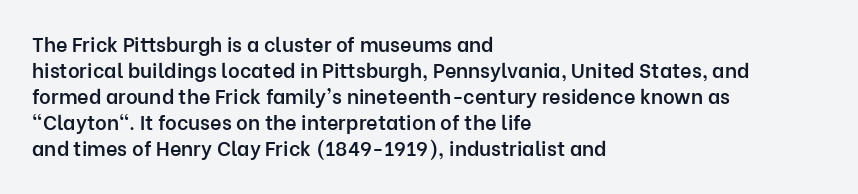
{"italic": "no", "bold": "semi", "underline": "no", "align": "left", "line_spacing": "normal", "line_spacing_ratio": 1.3, "letter_spacing": "normal", "letter_spacing_em": 0.0, "glyph_px": 20}
